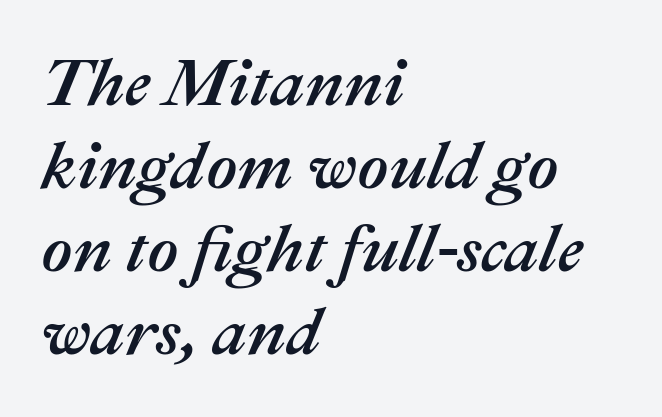
{"italic": "yes", "lean": "right", "slant_degrees": 22, "width": "normal", "stroke_contrast": "medium", "x_height": "medium", "monospaced": "no", "underline": "no", "align": "left", "line_spacing_ratio": 1.24, "letter_spacing": "normal", "letter_spacing_em": 0.0, "glyph_px": 67}
